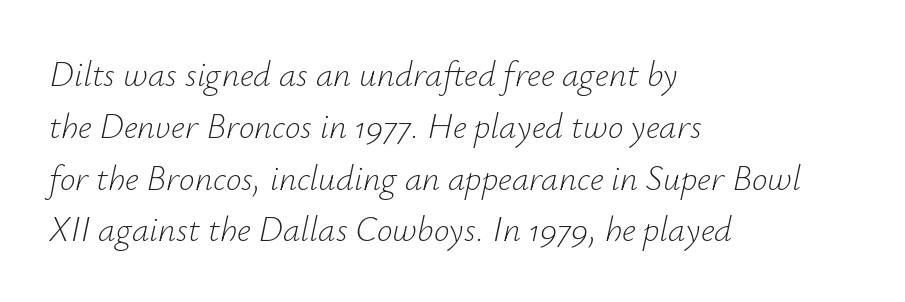
The image shows 35 px light type, italic (leaning right); set left-aligned, normal line spacing (1.48x), normal letter spacing, not underlined; low stroke contrast and a small x-height.
